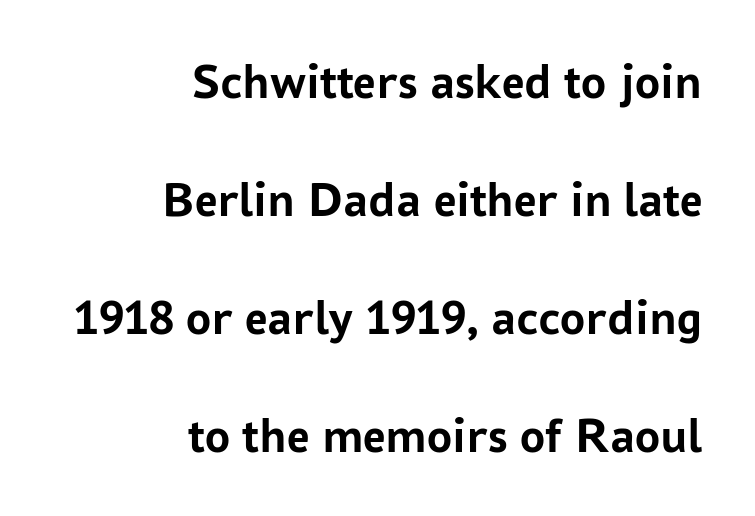
The image shows 50 px semibold sans-serif type, upright; set right-aligned, loose line spacing (2.36x), normal letter spacing, not underlined; low stroke contrast and a medium x-height.
